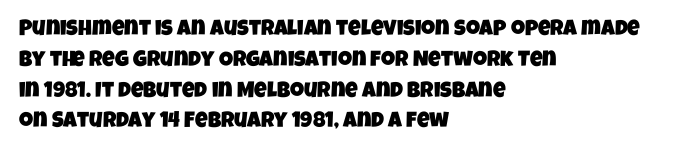
Q: Is the text underlined? A: No.
Q: How is the paragraph aligned? A: Left-aligned.
Q: Is the spacing between letters normal or unusually wide? A: Normal.
Q: Is the spacing between lines tight, normal or loose? A: Normal.
